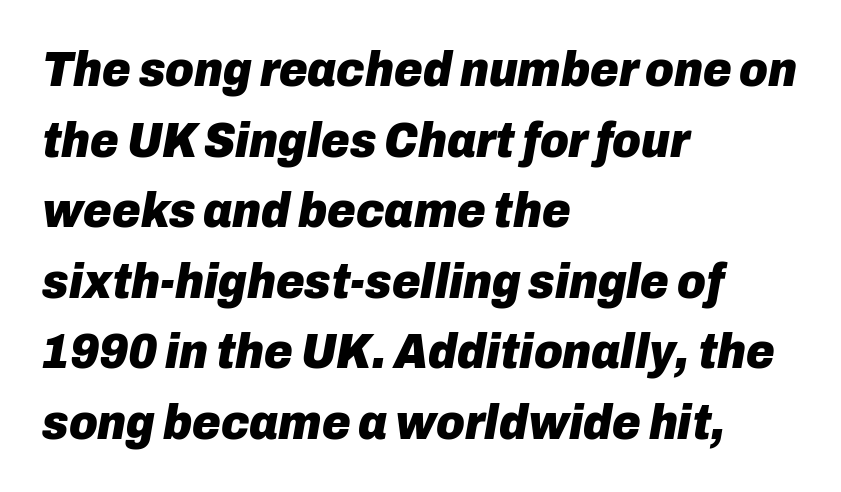
{"italic": "yes", "lean": "right", "slant_degrees": 10, "bold": "yes", "weight": "heavy", "width": "normal", "stroke_contrast": "low", "x_height": "medium", "monospaced": "no", "underline": "no", "align": "left", "line_spacing": "normal", "line_spacing_ratio": 1.44, "letter_spacing": "normal", "letter_spacing_em": 0.0, "glyph_px": 49}
